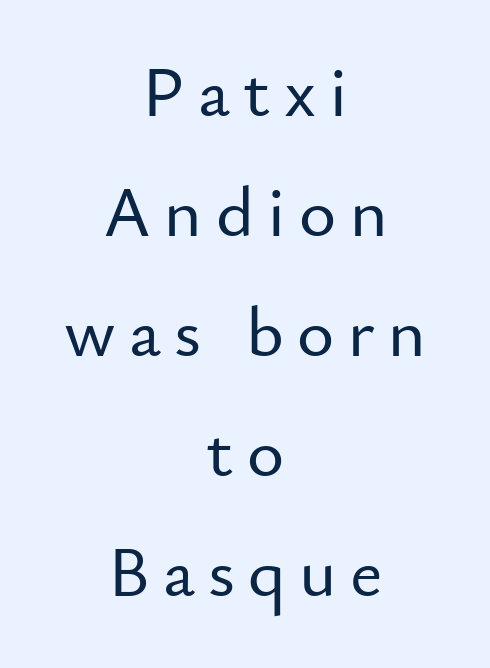
The image shows 71 px sans-serif type, upright; set centered, normal line spacing (1.69x), not underlined; low stroke contrast and a small x-height.
